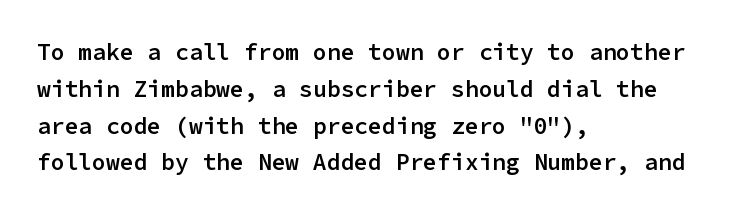
The image shows 23 px text type, upright; set left-aligned, normal line spacing (1.6x), normal letter spacing, not underlined.
